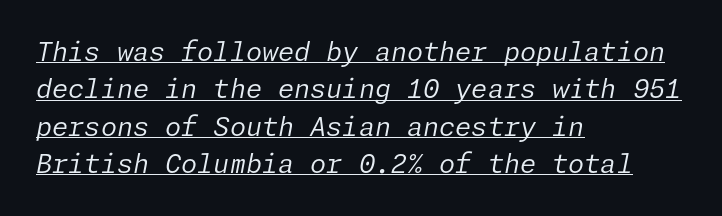
The image shows 26 px text type, italic (leaning right); set left-aligned, normal line spacing (1.44x), normal letter spacing, underlined.
